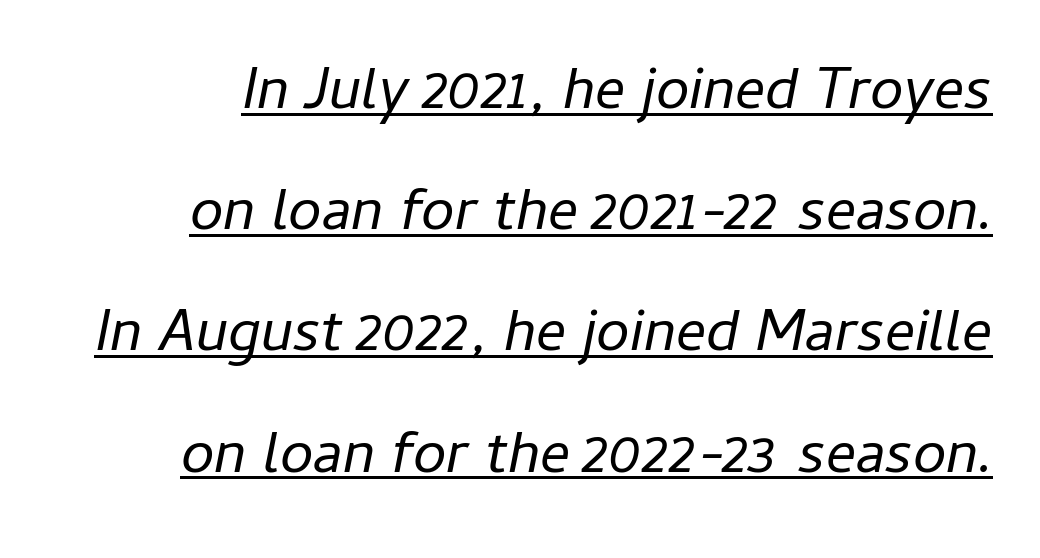
The image shows 60 px regular-weight type, italic (leaning right); set loose line spacing (2.02x), normal letter spacing, underlined; low stroke contrast and a medium x-height.
